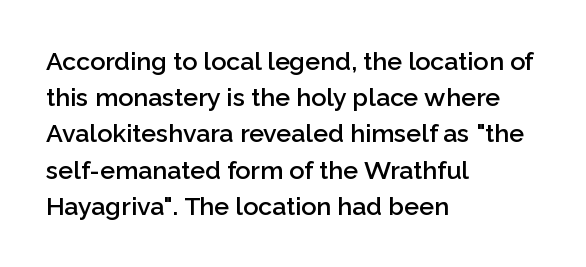
Q: Is the text bold? A: Semi-bold.
Q: Is the text italic (slanted)? A: No, it is upright.
Q: Is the text underlined? A: No.
Q: How is the paragraph aligned? A: Left-aligned.
Q: Is the spacing between letters normal or unusually wide? A: Normal.
Q: Is the spacing between lines tight, normal or loose? A: Normal.
